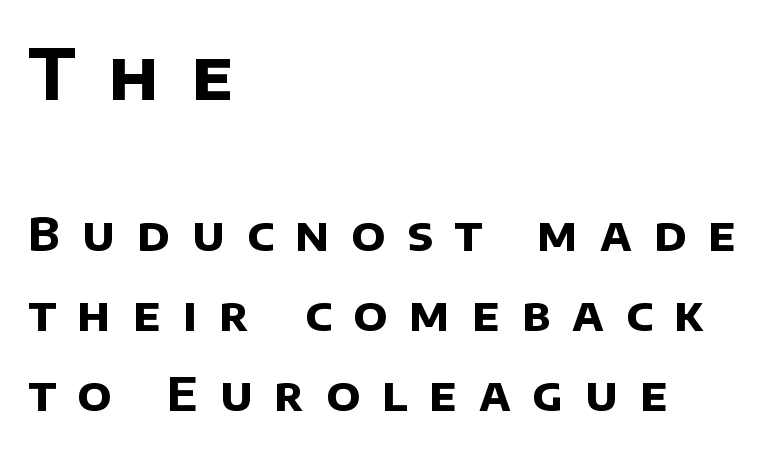
The image shows 69 px bold sans-serif type; set left-aligned, line spacing 1.74x, unusually wide letter spacing (+0.47 em), not underlined; the first (top) block is 1.5x larger; low stroke contrast and a large x-height.
